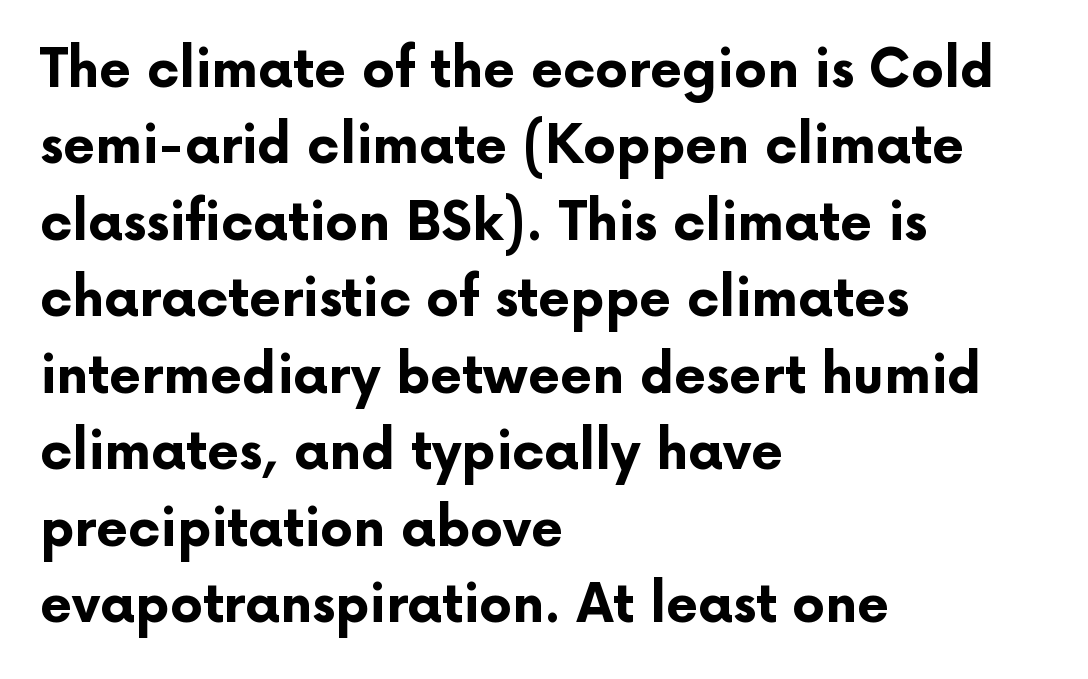
Quick note: interline space is typical. Type style note: lacks serifs. In terms of letterspacing, this is plain default setting. The passage shown is typed in a proportional face where columns would drift. Do the letters lean? They stand straight. Each line starts at the same left margin while the right side varies.
